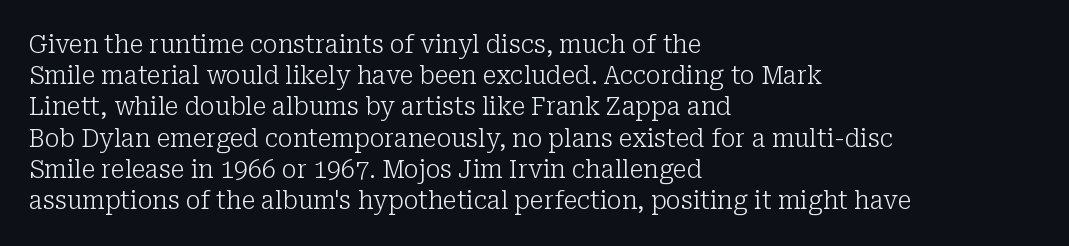
The image shows 25 px text type, upright; set left-aligned, normal line spacing (1.25x), normal letter spacing, not underlined.
